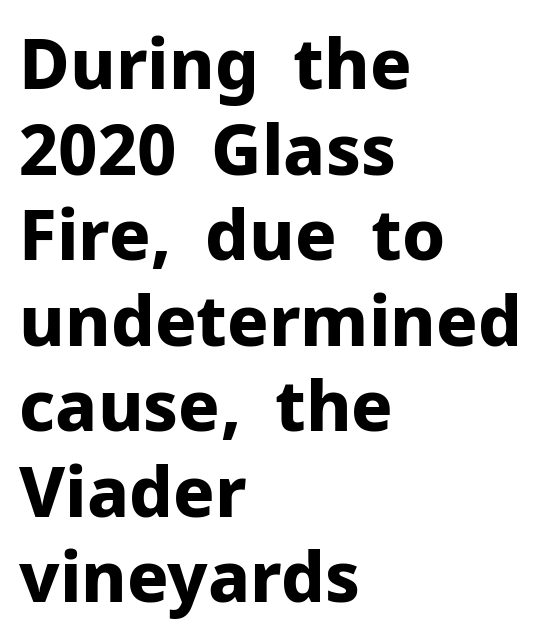
Q: Is the text bold? A: Yes.
Q: Is the text italic (slanted)? A: No, it is upright.
Q: Is the typeface a serif or a sans-serif typeface? A: Sans-serif.
Q: Is the text underlined? A: No.
Q: How is the paragraph aligned? A: Left-aligned.
Q: Is the spacing between letters normal or unusually wide? A: Normal.
Q: Width (condensed, normal, or wide)? A: Normal.
Q: Stroke contrast? A: Low.
Q: x-height? A: Medium.
Q: Monospaced? A: No.
